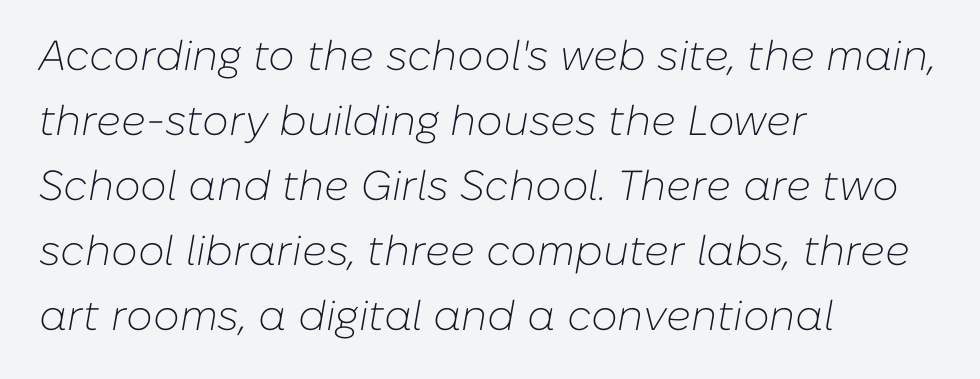
{"italic": "yes", "lean": "right", "slant_degrees": 10, "bold": "no", "weight": "light", "width": "normal", "stroke_contrast": "low", "x_height": "medium", "monospaced": "no", "underline": "no", "align": "left", "line_spacing": "normal", "line_spacing_ratio": 1.55, "letter_spacing": "normal", "letter_spacing_em": 0.0, "glyph_px": 42}
